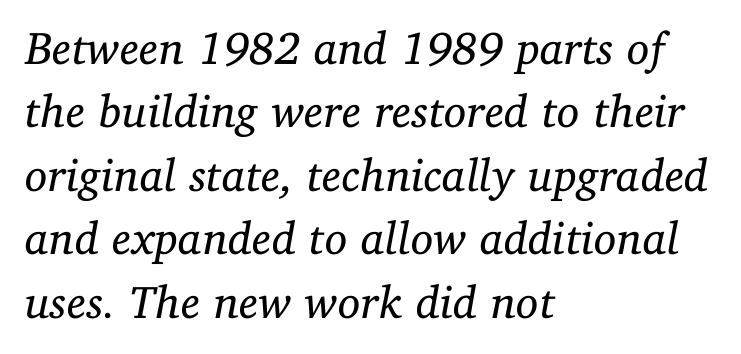
Nothing unusual about the tracking: characters are spaced as the font intends. Underline: absent. The weight tops out at a normal text grade. The rendering applies a slant to the glyphs.
